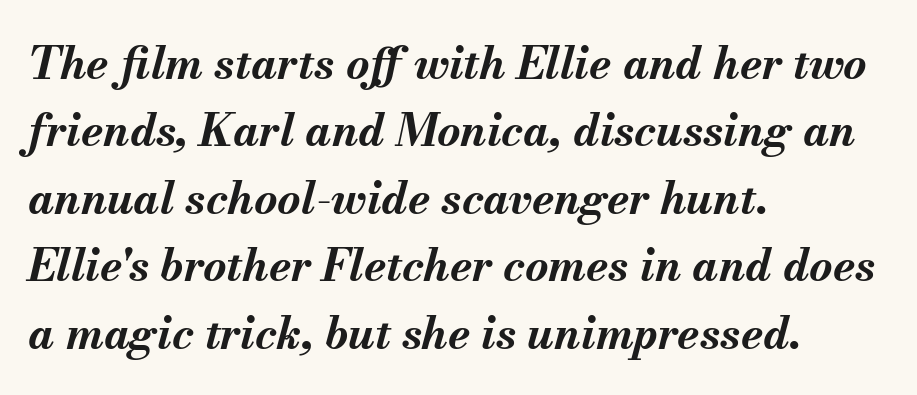
Letters rest on an invisible, unmarked baseline. A typesetter would call this leading conventional body-copy spacing. The passage is arranged the way most books set body copy — flush left. These lines are rendered in a variable-pitch font. The tracking reads as untouched default to a designer's eye. Italic? Definitely — the glyphs are oblique.
